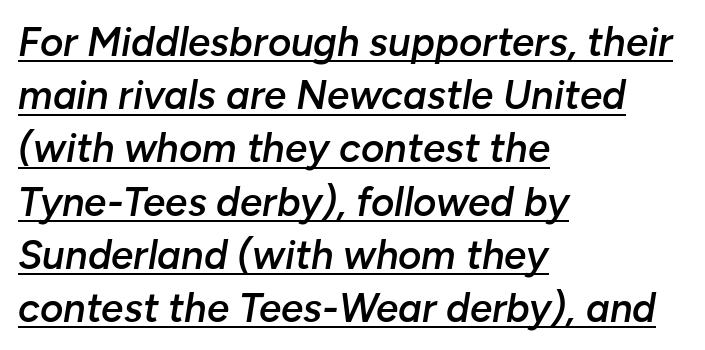
Q: Is the text bold? A: Semi-bold.
Q: Is the text italic (slanted)? A: Yes, it leans right by about 10 degrees.
Q: Is the text underlined? A: Yes.
Q: How is the paragraph aligned? A: Left-aligned.
Q: Is the spacing between letters normal or unusually wide? A: Normal.
Q: Is the spacing between lines tight, normal or loose? A: Normal.
Q: Width (condensed, normal, or wide)? A: Normal.
Q: Stroke contrast? A: Low.
Q: x-height? A: Medium.
Q: Monospaced? A: No.
